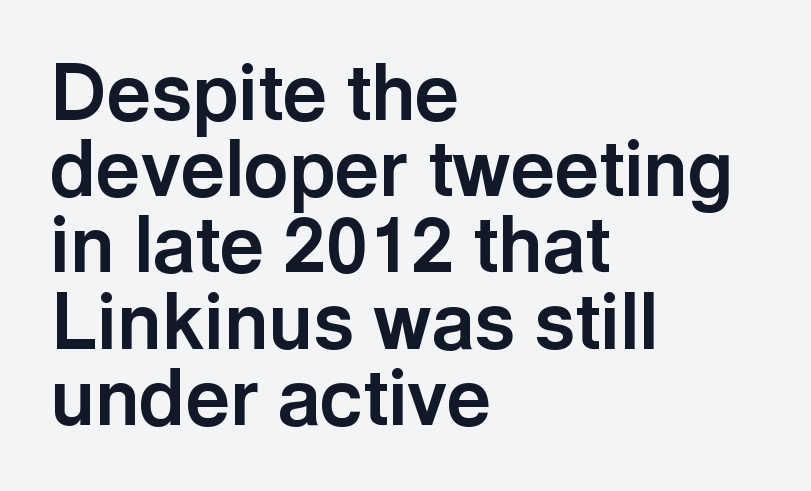
Q: Is the text bold? A: Yes.
Q: Is the text italic (slanted)? A: No, it is upright.
Q: Is the typeface a serif or a sans-serif typeface? A: Sans-serif.
Q: Is the text underlined? A: No.
Q: How is the paragraph aligned? A: Left-aligned.
Q: Is the spacing between letters normal or unusually wide? A: Normal.
Q: Is the spacing between lines tight, normal or loose? A: Tight.
Q: Width (condensed, normal, or wide)? A: Normal.
Q: x-height? A: Medium.
Q: Monospaced? A: No.
